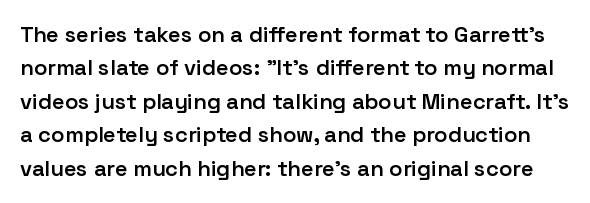
{"italic": "no", "bold": "semi", "underline": "no", "line_spacing": "normal", "line_spacing_ratio": 1.52, "letter_spacing": "normal", "letter_spacing_em": 0.0, "glyph_px": 22}
